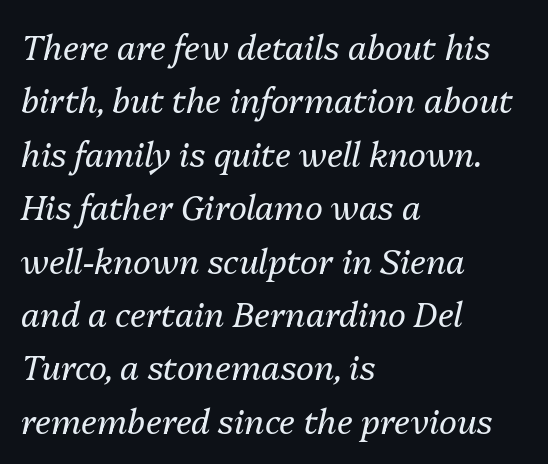
The image shows 34 px regular-weight type, italic (leaning right); set left-aligned, normal line spacing (1.57x), normal letter spacing, not underlined; medium stroke contrast and a medium x-height.
